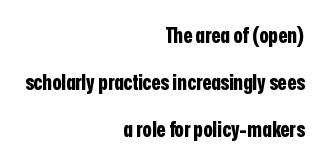
{"italic": "no", "bold": "yes", "underline": "no", "align": "right", "line_spacing": "loose", "line_spacing_ratio": 2.25, "letter_spacing": "normal", "letter_spacing_em": 0.0, "glyph_px": 21}
